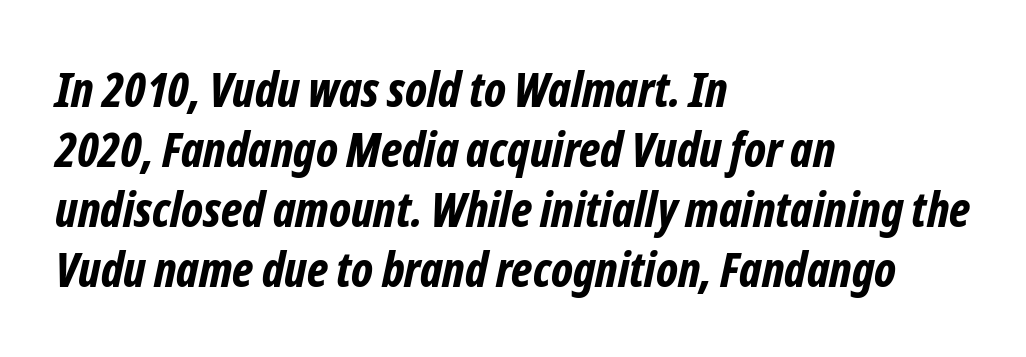
Clear beneath every line of the passage. Proportional: the letters do not fall into vertical columns. Weight: bold. Slant detected: the letters are inclined. The line texture is even and compact thanks to regular tracking.
